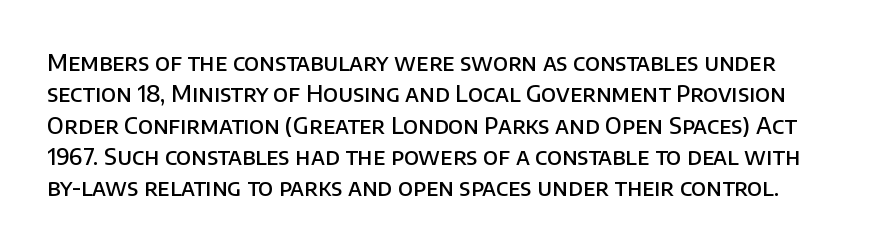
Q: Is the text bold? A: Semi-bold.
Q: Is the text italic (slanted)? A: No, it is upright.
Q: Is the text underlined? A: No.
Q: Is the spacing between letters normal or unusually wide? A: Normal.
Q: Is the spacing between lines tight, normal or loose? A: Normal.
